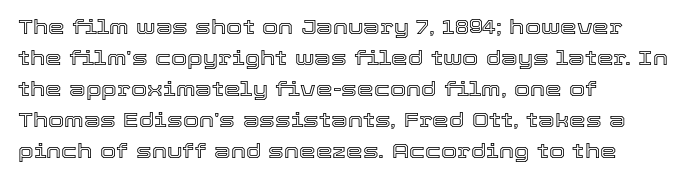
Does the copy run flush right? No — it runs flush left. The specimen reads as upright at a glance. Between one letter and the next there's only the usual sliver of space. The designer left line spacing at the default.
